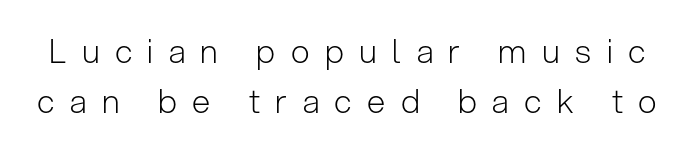
The passage shown has open, widely tracked lettering throughout. Nothing sits at the stroke ends, so this counts as sans-serif. Check the space under the baseline: it is left empty. You could not count columns in this text — the font is proportionally spaced.
